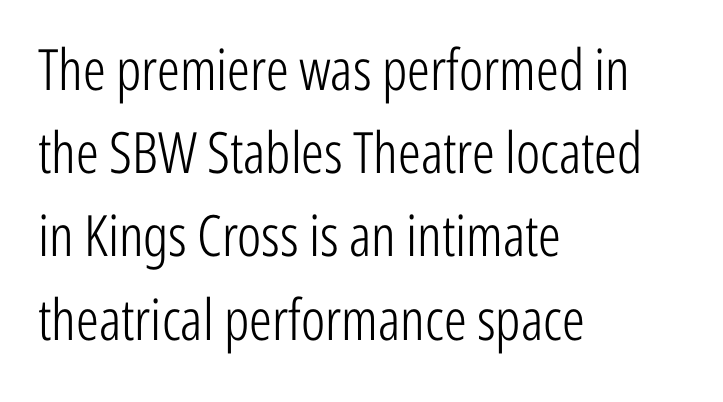
The strokes carry an ordinary text weight at most. Rule under the text: the space is simply empty. The typesetter chose a ragged-right arrangement here. A typesetter would label this face a sans.
